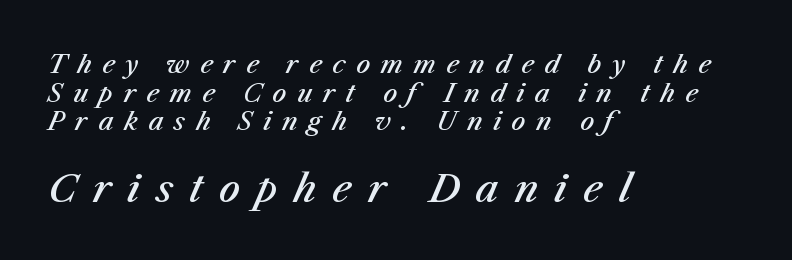
Do the characters align in a grid? No, the font is proportional. Each word looks stretched out because of the extra space between its letters. Line spacing here is tight. Block two is the big one; block one sits smaller above it. The lettering tilts uniformly, giving the passage an italic look. Underline: absent.
